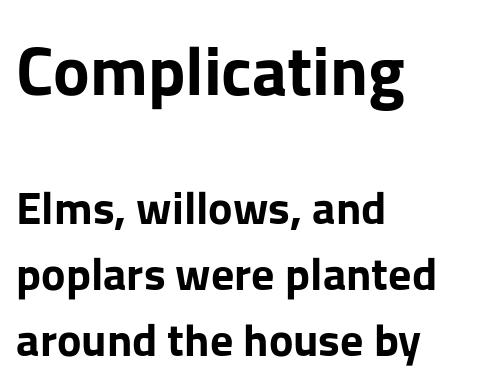
Any mark beneath the type? The region is blank. You could call the tracking neutral — neither tight nor loose. A sans-serif font was chosen for this passage. Think of a printed novel: that variable character pitch is what you see here. Every letter is thick-stroked: bold, no question.
